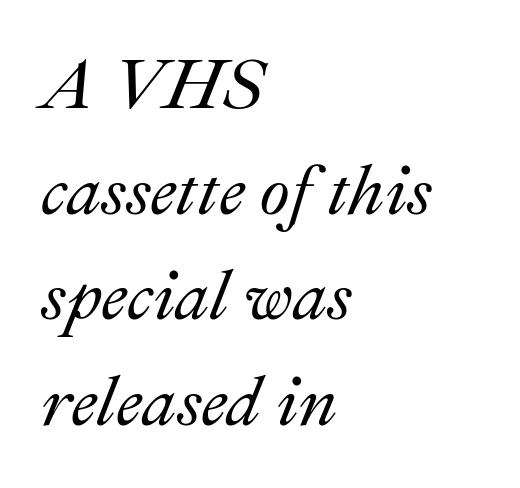
{"italic": "yes", "lean": "right", "slant_degrees": 22, "width": "normal", "stroke_contrast": "medium", "x_height": "small", "monospaced": "no", "underline": "no", "align": "left", "line_spacing": "normal", "line_spacing_ratio": 1.51, "letter_spacing": "normal", "letter_spacing_em": 0.0, "glyph_px": 70}
